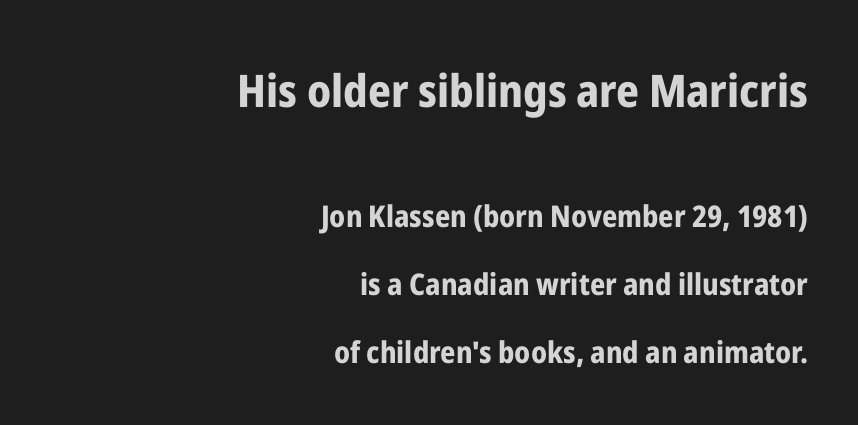
Q: Is the text bold? A: Yes.
Q: Is the text italic (slanted)? A: No, it is upright.
Q: Is the typeface a serif or a sans-serif typeface? A: Sans-serif.
Q: Is the text underlined? A: No.
Q: How is the paragraph aligned? A: Right-aligned.
Q: Is the spacing between letters normal or unusually wide? A: Normal.
Q: Is the spacing between lines tight, normal or loose? A: Loose.
Q: Which block of text is set in a larger size, the first (top) or the second (bottom)? A: The first (top) one.
Q: Width (condensed, normal, or wide)? A: Condensed.
Q: Stroke contrast? A: Low.
Q: x-height? A: Medium.
Q: Monospaced? A: No.
